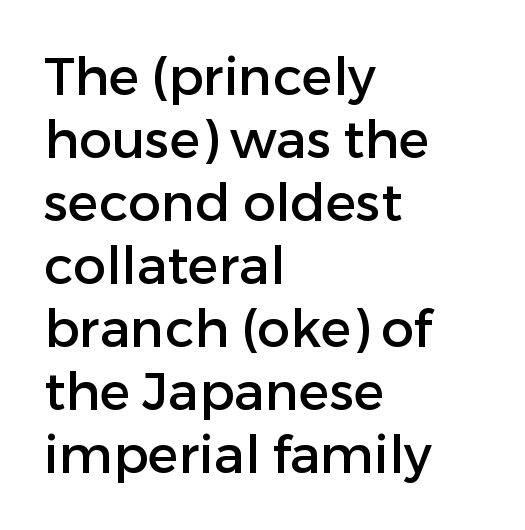
Q: Is the text italic (slanted)? A: No, it is upright.
Q: Is the typeface a serif or a sans-serif typeface? A: Sans-serif.
Q: Is the text underlined? A: No.
Q: How is the paragraph aligned? A: Left-aligned.
Q: Is the spacing between letters normal or unusually wide? A: Normal.
Q: Width (condensed, normal, or wide)? A: Normal.
Q: Stroke contrast? A: Low.
Q: x-height? A: Medium.
Q: Monospaced? A: No.
